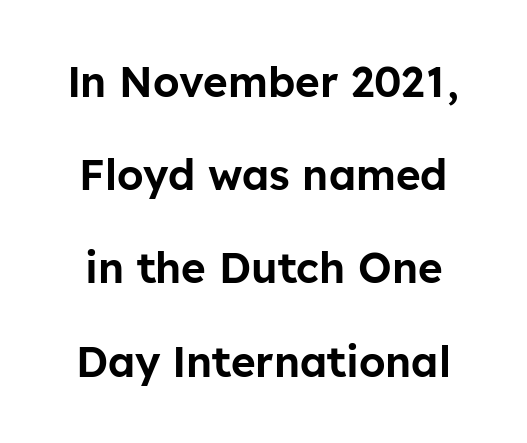
Q: Is the text italic (slanted)? A: No, it is upright.
Q: Is the typeface a serif or a sans-serif typeface? A: Sans-serif.
Q: Is the text underlined? A: No.
Q: Is the spacing between letters normal or unusually wide? A: Normal.
Q: Is the spacing between lines tight, normal or loose? A: Loose.
Q: Width (condensed, normal, or wide)? A: Normal.
Q: Stroke contrast? A: Low.
Q: x-height? A: Medium.
Q: Monospaced? A: No.
